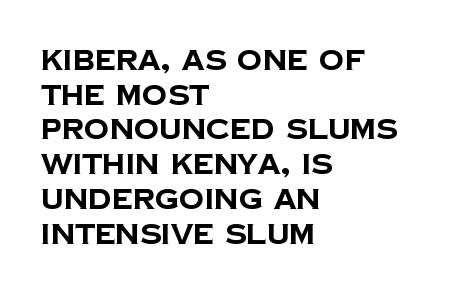
Heavy-handed strokes throughout: this text is bold. The paragraph has a hard left edge and a soft right edge. Descenders are the only things crossing below the line. These lines are rendered in a variable-pitch font.
